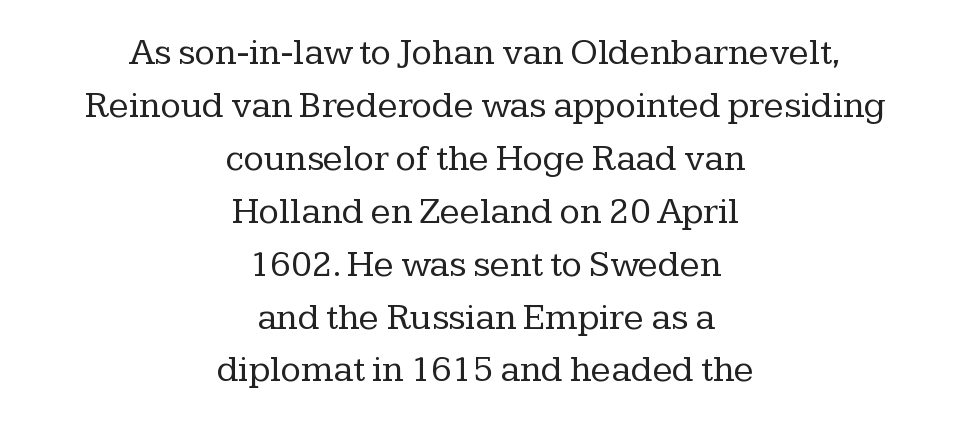
Q: Is the text bold? A: No.
Q: Is the text italic (slanted)? A: No, it is upright.
Q: Is the typeface a serif or a sans-serif typeface? A: Serif.
Q: Is the text underlined? A: No.
Q: How is the paragraph aligned? A: Centered.
Q: Is the spacing between letters normal or unusually wide? A: Normal.
Q: Is the spacing between lines tight, normal or loose? A: Normal.
Q: Width (condensed, normal, or wide)? A: Normal.
Q: Stroke contrast? A: Low.
Q: x-height? A: Medium.
Q: Monospaced? A: No.
